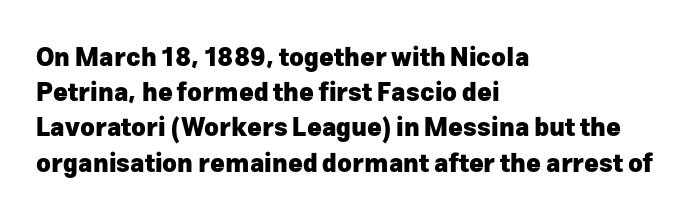
{"italic": "no", "bold": "yes", "underline": "no", "align": "left", "line_spacing": "normal", "line_spacing_ratio": 1.41, "letter_spacing": "normal", "letter_spacing_em": 0.0, "glyph_px": 25}
